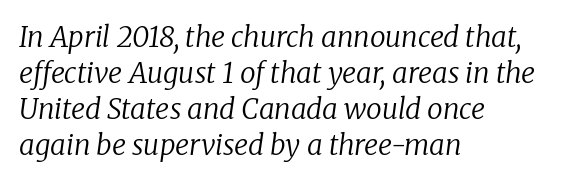
The image shows 28 px regular-weight serif type, italic (leaning right); set left-aligned, normal line spacing (1.29x), normal letter spacing, not underlined; low stroke contrast and a medium x-height.
